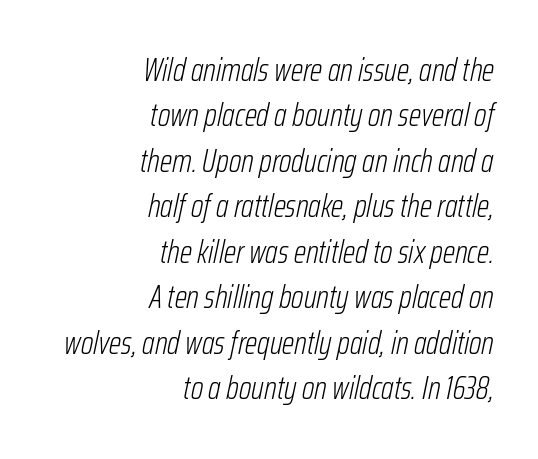
Q: Is the text bold? A: No.
Q: Is the text italic (slanted)? A: Yes, it leans right by about 12 degrees.
Q: Is the text underlined? A: No.
Q: How is the paragraph aligned? A: Right-aligned.
Q: Is the spacing between letters normal or unusually wide? A: Normal.
Q: Is the spacing between lines tight, normal or loose? A: Normal.
Q: Width (condensed, normal, or wide)? A: Condensed.
Q: Stroke contrast? A: Low.
Q: x-height? A: Medium.
Q: Monospaced? A: No.
